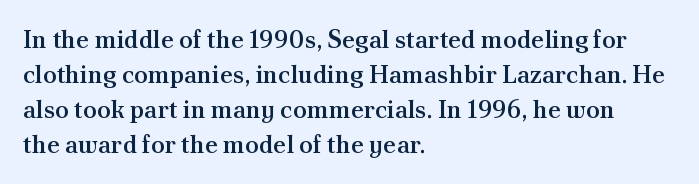
{"italic": "no", "bold": "semi", "underline": "no", "align": "left", "line_spacing": "normal", "line_spacing_ratio": 1.4, "letter_spacing": "normal", "letter_spacing_em": 0.0, "glyph_px": 25}
